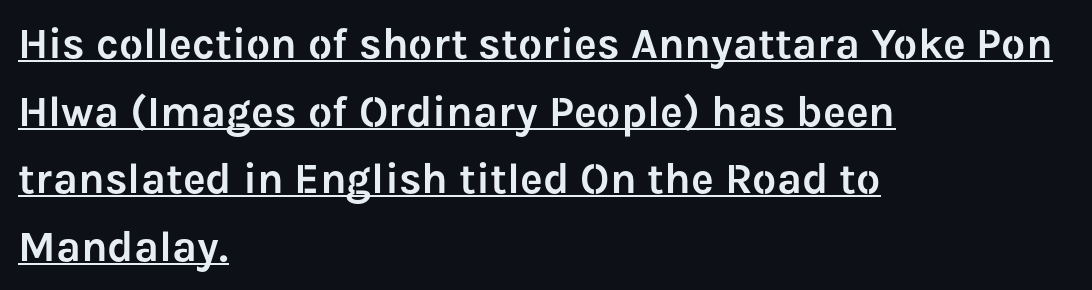
Q: Is the text italic (slanted)? A: No, it is upright.
Q: Is the typeface a serif or a sans-serif typeface? A: Sans-serif.
Q: Is the text underlined? A: Yes.
Q: How is the paragraph aligned? A: Left-aligned.
Q: Is the spacing between letters normal or unusually wide? A: Normal.
Q: Is the spacing between lines tight, normal or loose? A: Normal.
Q: Width (condensed, normal, or wide)? A: Normal.
Q: Stroke contrast? A: Low.
Q: x-height? A: Medium.
Q: Monospaced? A: No.
